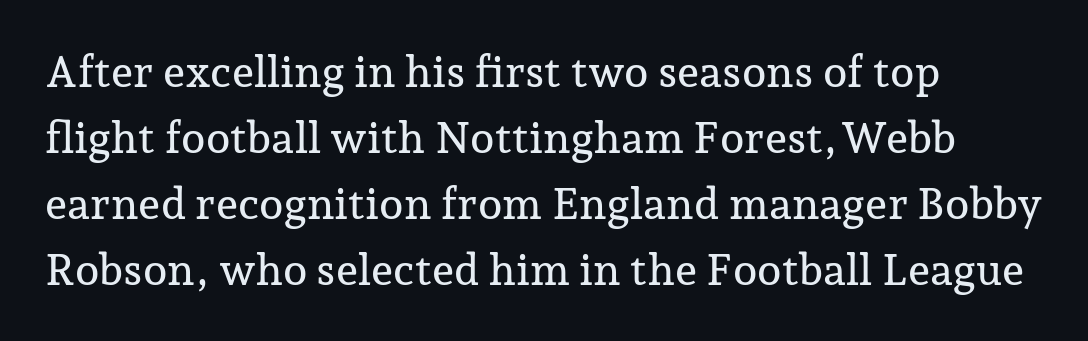
Q: Is the text italic (slanted)? A: No, it is upright.
Q: Is the typeface a serif or a sans-serif typeface? A: Serif.
Q: Is the text underlined? A: No.
Q: How is the paragraph aligned? A: Left-aligned.
Q: Is the spacing between letters normal or unusually wide? A: Normal.
Q: Is the spacing between lines tight, normal or loose? A: Normal.
Q: Width (condensed, normal, or wide)? A: Normal.
Q: Stroke contrast? A: Low.
Q: x-height? A: Medium.
Q: Monospaced? A: No.
